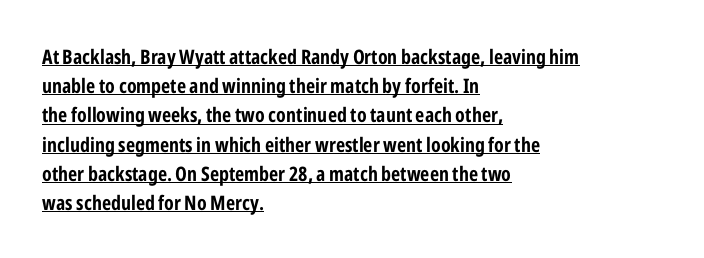
Q: Is the text bold? A: Yes.
Q: Is the text italic (slanted)? A: No, it is upright.
Q: Is the text underlined? A: Yes.
Q: How is the paragraph aligned? A: Left-aligned.
Q: Is the spacing between letters normal or unusually wide? A: Normal.
Q: Is the spacing between lines tight, normal or loose? A: Normal.
